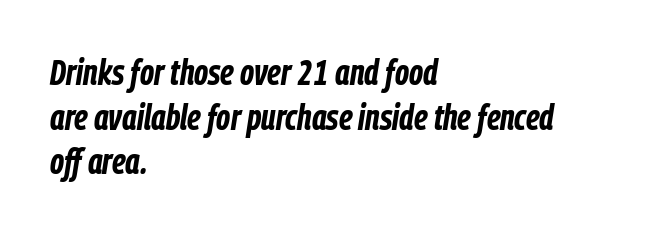
The image shows 36 px bold, condensed type, italic (leaning right); set left-aligned, line spacing 1.24x, normal letter spacing, not underlined; low stroke contrast and a medium x-height.
